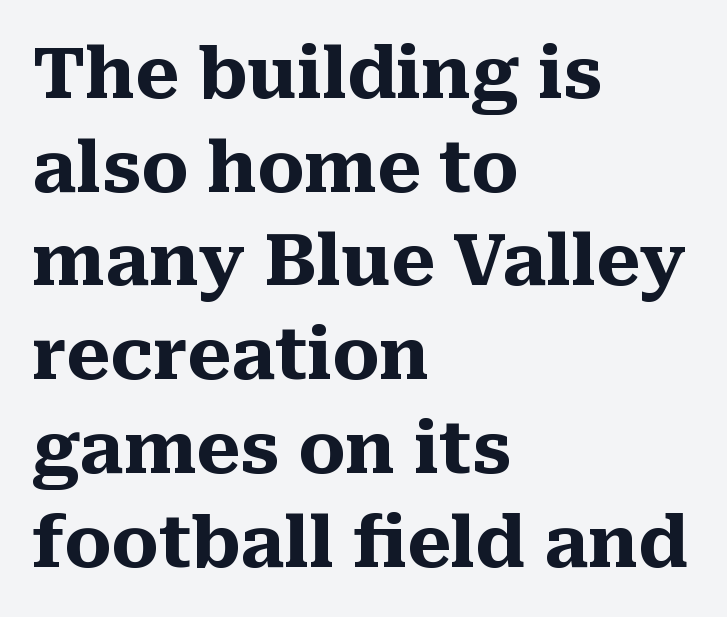
The image shows 71 px heavy serif type, upright; set left-aligned, normal line spacing (1.32x), normal letter spacing, not underlined; medium stroke contrast and a medium x-height.
